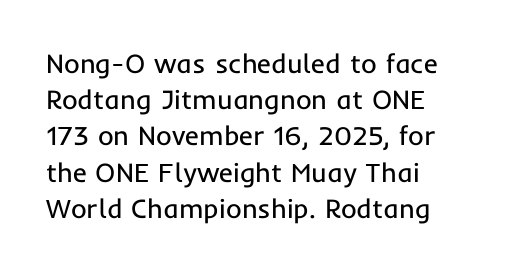
Q: Is the text bold? A: No.
Q: Is the text italic (slanted)? A: No, it is upright.
Q: Is the text underlined? A: No.
Q: How is the paragraph aligned? A: Left-aligned.
Q: Is the spacing between letters normal or unusually wide? A: Normal.
Q: Is the spacing between lines tight, normal or loose? A: Normal.
